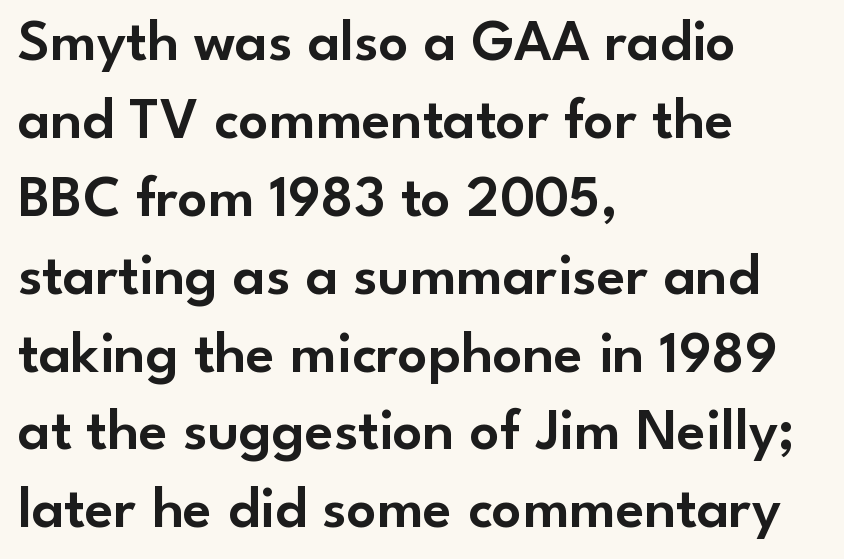
Q: Is the text italic (slanted)? A: No, it is upright.
Q: Is the typeface a serif or a sans-serif typeface? A: Sans-serif.
Q: Is the text underlined? A: No.
Q: How is the paragraph aligned? A: Left-aligned.
Q: Is the spacing between letters normal or unusually wide? A: Normal.
Q: Is the spacing between lines tight, normal or loose? A: Normal.
Q: Width (condensed, normal, or wide)? A: Normal.
Q: Stroke contrast? A: Low.
Q: x-height? A: Small.
Q: Monospaced? A: No.
